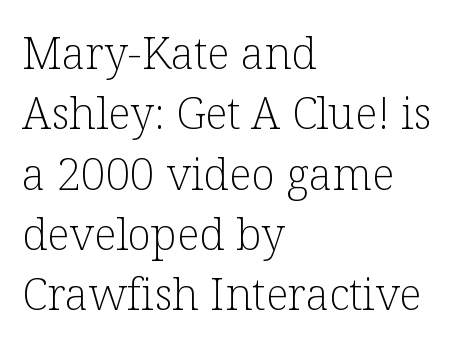
{"serif": "yes", "italic": "no", "bold": "no", "weight": "light", "width": "normal", "stroke_contrast": "low", "x_height": "medium", "monospaced": "no", "underline": "no", "align": "left", "line_spacing": "normal", "line_spacing_ratio": 1.37, "letter_spacing": "normal", "letter_spacing_em": 0.0, "glyph_px": 44}
